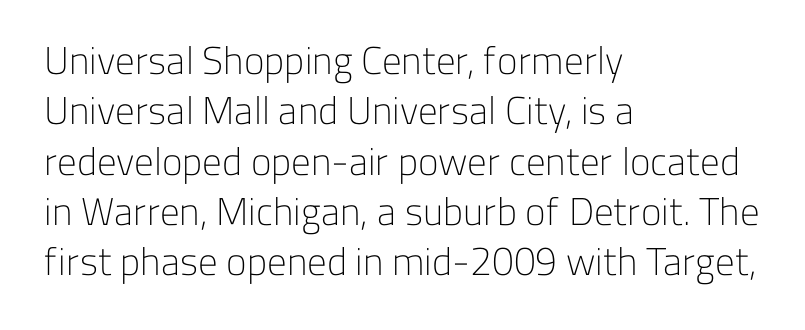
{"serif": "no", "italic": "no", "bold": "no", "weight": "light", "width": "normal", "stroke_contrast": "low", "x_height": "medium", "monospaced": "no", "underline": "no", "align": "left", "line_spacing": "normal", "line_spacing_ratio": 1.29, "letter_spacing": "normal", "letter_spacing_em": 0.0, "glyph_px": 39}
